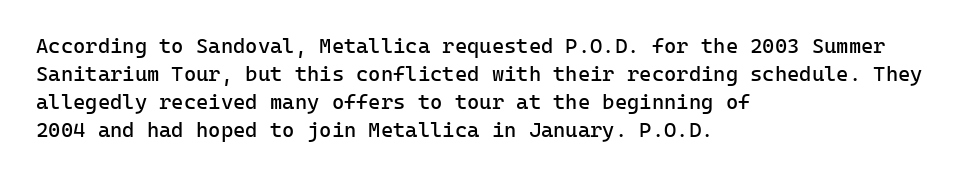
Q: Is the text bold? A: No.
Q: Is the text italic (slanted)? A: No, it is upright.
Q: Is the text underlined? A: No.
Q: How is the paragraph aligned? A: Left-aligned.
Q: Is the spacing between letters normal or unusually wide? A: Normal.
Q: Is the spacing between lines tight, normal or loose? A: Normal.
